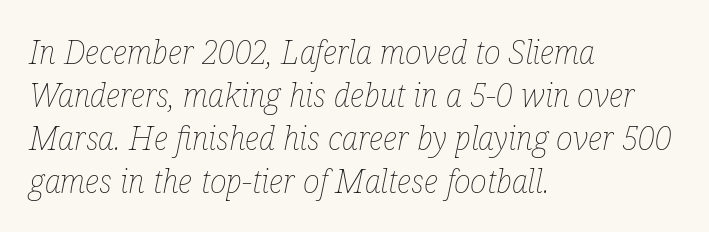
The image shows 32 px thin, condensed type, italic (leaning right); set left-aligned, normal line spacing (1.34x), normal letter spacing, not underlined; low stroke contrast and a medium x-height.
